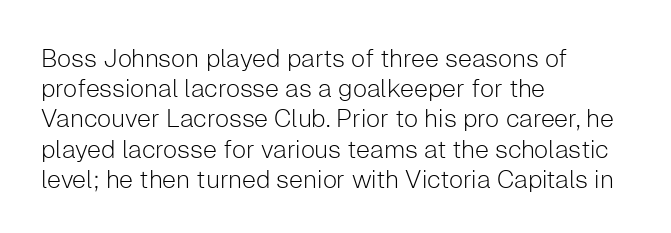
{"italic": "no", "bold": "no", "underline": "no", "align": "left", "line_spacing_ratio": 1.21, "letter_spacing": "normal", "letter_spacing_em": 0.0, "glyph_px": 25}
